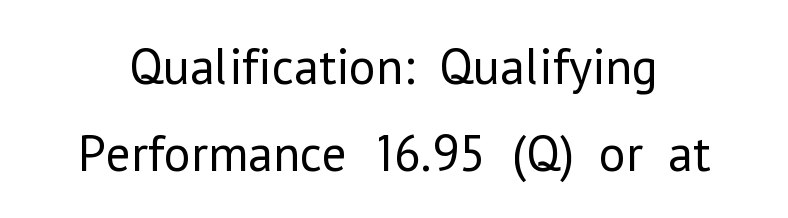
Q: Is the text bold? A: No.
Q: Is the text italic (slanted)? A: No, it is upright.
Q: Is the typeface a serif or a sans-serif typeface? A: Sans-serif.
Q: Is the text underlined? A: No.
Q: Is the spacing between letters normal or unusually wide? A: Normal.
Q: Width (condensed, normal, or wide)? A: Normal.
Q: Stroke contrast? A: Low.
Q: x-height? A: Medium.
Q: Monospaced? A: No.
